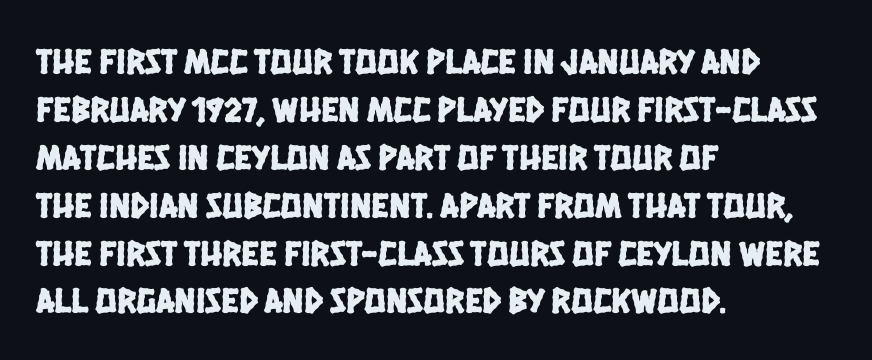
{"serif": "no", "width": "condensed", "stroke_contrast": "low", "x_height": "large", "monospaced": "no", "underline": "no", "align": "left", "line_spacing": "normal", "line_spacing_ratio": 1.33, "letter_spacing": "normal", "letter_spacing_em": 0.0, "glyph_px": 36}
